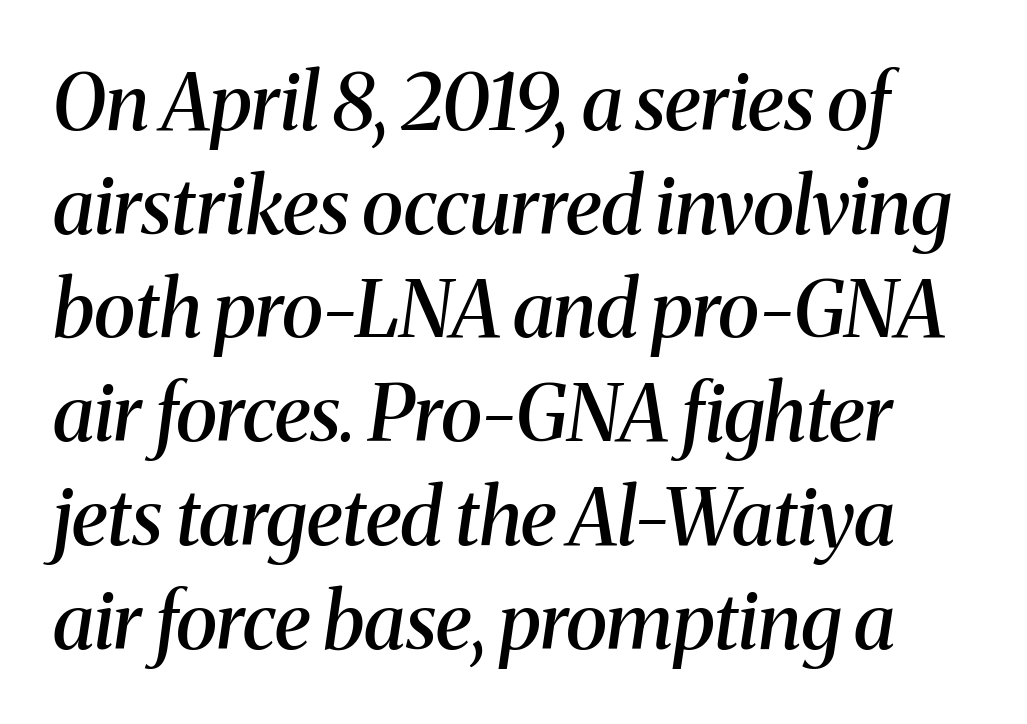
The image shows 78 px semibold serif type, italic (leaning right); set normal line spacing (1.33x), normal letter spacing, not underlined; medium stroke contrast and a medium x-height.
